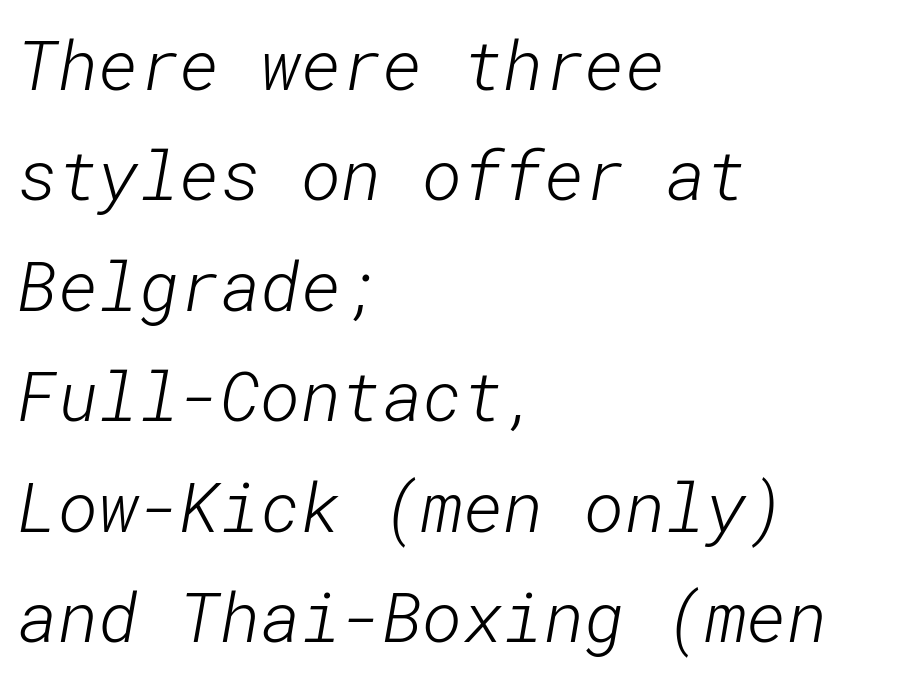
Q: Is the text bold? A: No.
Q: Is the typeface a serif or a sans-serif typeface? A: Sans-serif.
Q: Is the text underlined? A: No.
Q: How is the paragraph aligned? A: Left-aligned.
Q: Is the spacing between letters normal or unusually wide? A: Normal.
Q: Is the spacing between lines tight, normal or loose? A: Normal.
Q: Width (condensed, normal, or wide)? A: Normal.
Q: Stroke contrast? A: Low.
Q: x-height? A: Medium.
